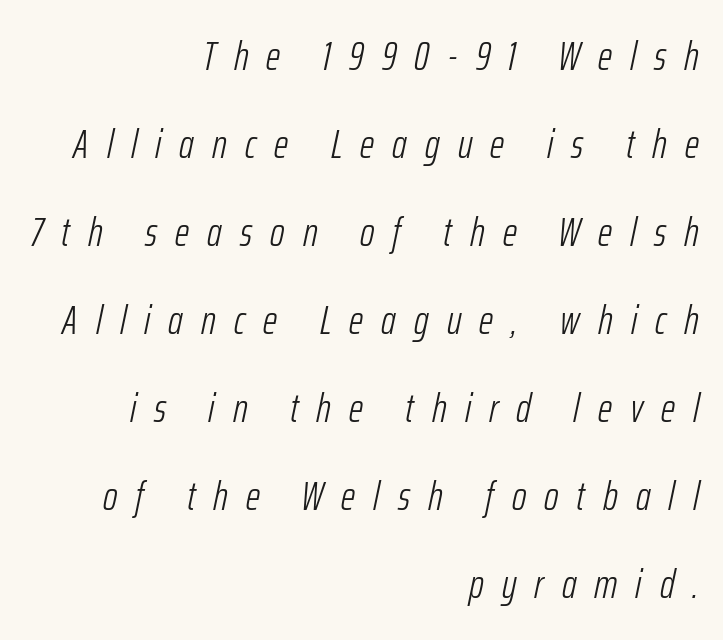
Think of a printed novel: that variable character pitch is what you see here. The text carries the slant typical of an italic or oblique font. The typesetting does not lean heavy: it is not bold. Check under the words: just untouched page. Caption: expanded tracking, letters set apart.
